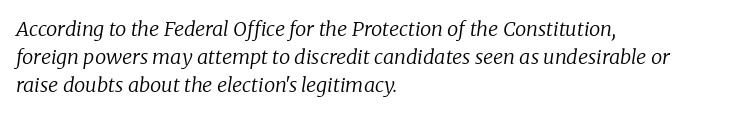
{"italic": "yes", "lean": "right", "slant_degrees": 8, "bold": "no", "underline": "no", "align": "left", "line_spacing": "normal", "line_spacing_ratio": 1.41, "letter_spacing": "normal", "letter_spacing_em": 0.0, "glyph_px": 20}
